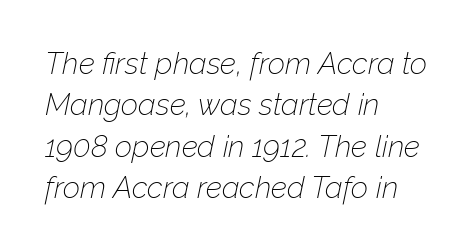
The image shows 30 px thin type, italic (leaning right); set left-aligned, normal line spacing (1.38x), normal letter spacing, not underlined; low stroke contrast and a medium x-height.
